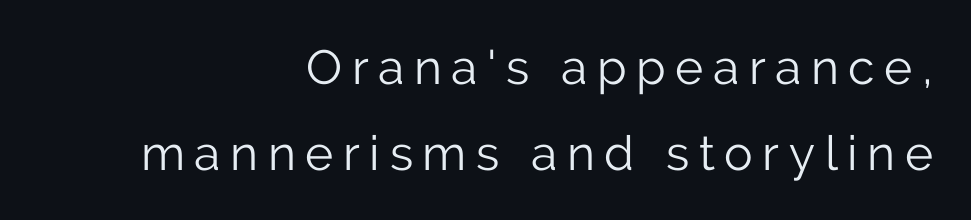
The passage shown is typed in a proportional face where columns would drift. Words appear elongated and porous because spacing is wide. Underline: absent. Upright lettering throughout. Stroke terminals: plain, sans-serif.
